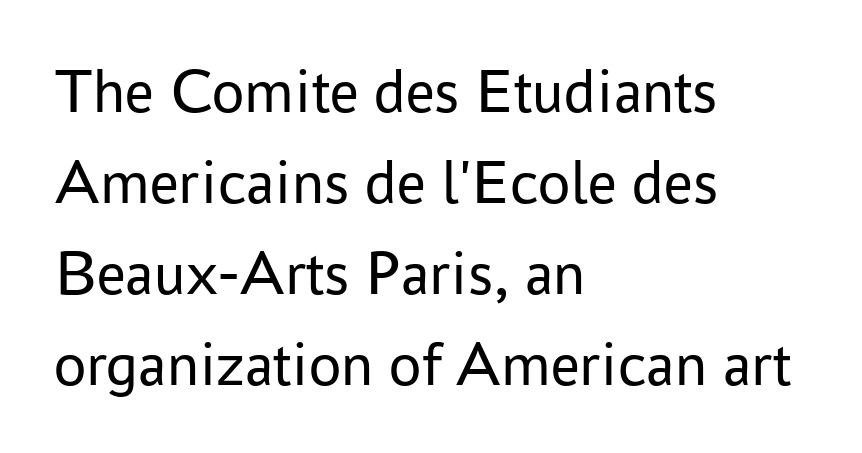
Q: Is the text bold? A: No.
Q: Is the text italic (slanted)? A: No, it is upright.
Q: Is the typeface a serif or a sans-serif typeface? A: Sans-serif.
Q: Is the text underlined? A: No.
Q: How is the paragraph aligned? A: Left-aligned.
Q: Is the spacing between letters normal or unusually wide? A: Normal.
Q: Is the spacing between lines tight, normal or loose? A: Normal.
Q: Width (condensed, normal, or wide)? A: Normal.
Q: Stroke contrast? A: Low.
Q: x-height? A: Medium.
Q: Monospaced? A: No.
